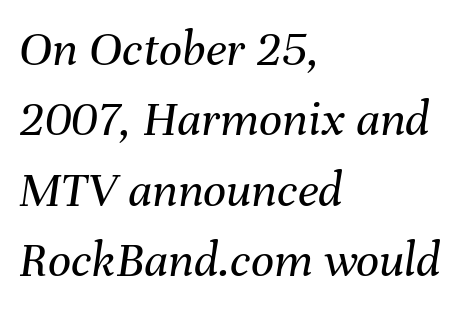
Is the block centered? No — it sits flush against the left margin. The passage shown has conventional tracking throughout. On a weight scale, this lands at 450 or below. Proportional: the letters do not fall into vertical columns. Rule under the text: the space is simply empty. Does the leading feel generous? No, just average.
